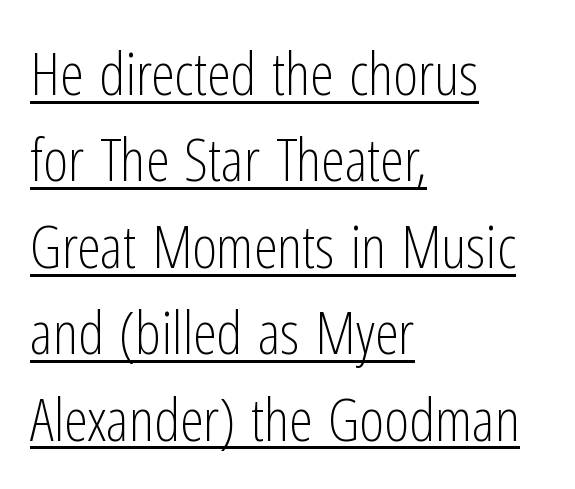
Words appear dense and cohesive because spacing is normal. Rendered with straight, roman letterforms. Varying glyph widths throughout — classic text-font behaviour. This block has exactly the height ordinary leading produces. Heft: none added — not bold.
